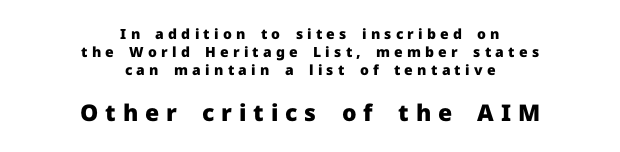
The image shows 23 px bold type, upright; set centered, normal line spacing (1.3x), unusually wide letter spacing (+0.3 em), not underlined; the second (bottom) block is 1.64x larger.
